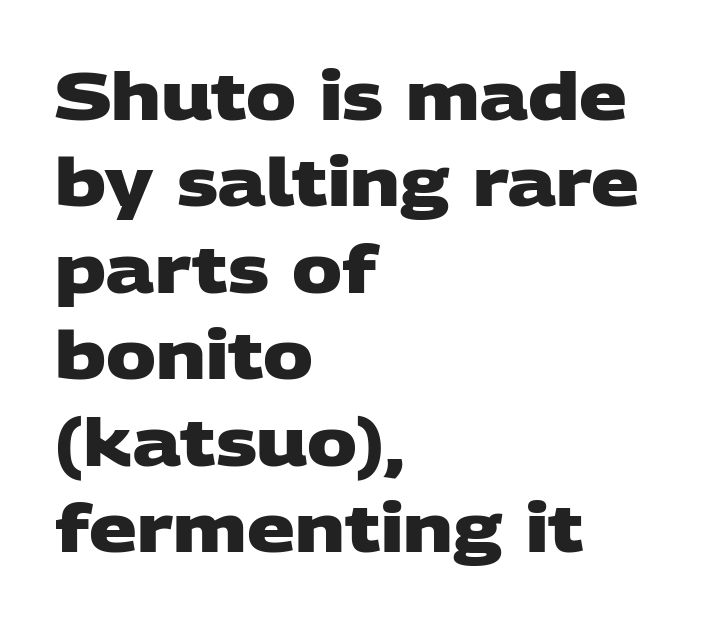
{"serif": "no", "bold": "yes", "weight": "heavy", "width": "wide", "stroke_contrast": "low", "x_height": "large", "monospaced": "no", "underline": "no", "align": "left", "line_spacing": "normal", "line_spacing_ratio": 1.29, "letter_spacing": "normal", "letter_spacing_em": 0.0, "glyph_px": 67}
